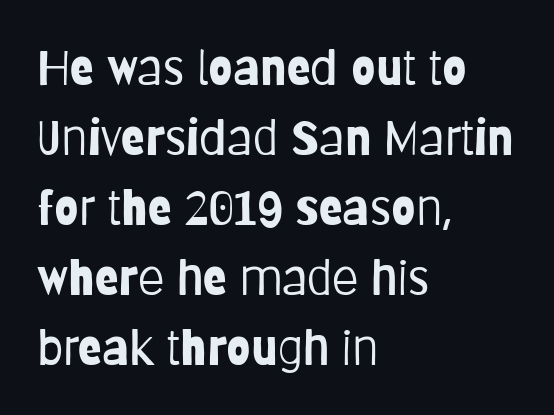
{"serif": "no", "italic": "no", "bold": "no", "weight": "light", "width": "condensed", "stroke_contrast": "low", "x_height": "large", "monospaced": "no", "underline": "no", "align": "left", "line_spacing": "normal", "line_spacing_ratio": 1.43, "letter_spacing": "normal", "letter_spacing_em": 0.0, "glyph_px": 49}
